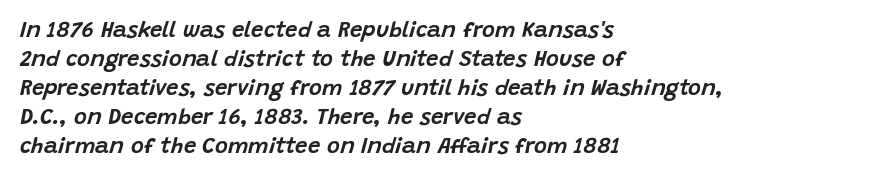
What stands out about the letter spacing? Nothing — it is the standard amount. How would I describe the line gaps? Plain and ordinary. In terms of posture, this sample is oblique. Rule under the text: the space is simply empty.
